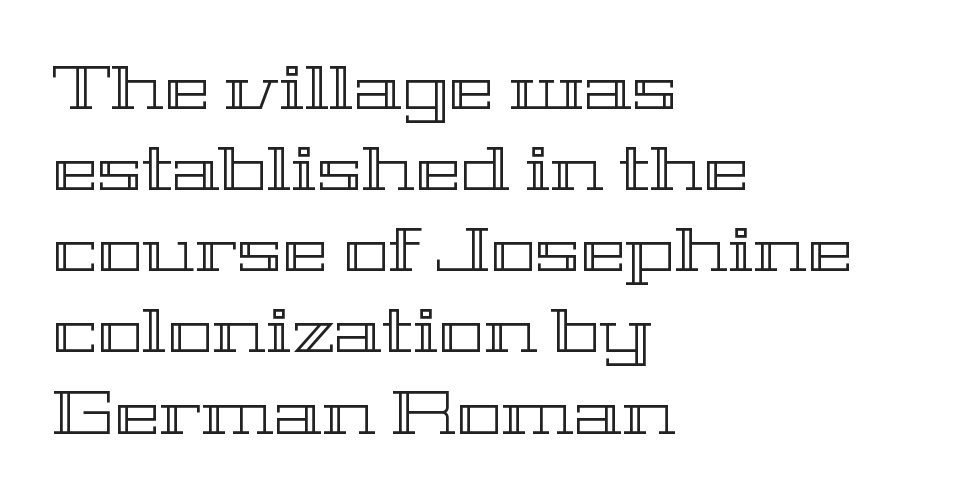
{"italic": "no", "width": "wide", "x_height": "medium", "monospaced": "no", "underline": "no", "align": "left", "line_spacing": "normal", "line_spacing_ratio": 1.33, "letter_spacing": "normal", "letter_spacing_em": 0.0, "glyph_px": 61}
